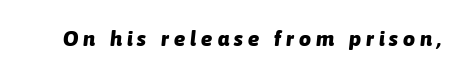
Q: Is the text bold? A: Yes.
Q: Is the text italic (slanted)? A: Yes, it leans right by about 6 degrees.
Q: Is the text underlined? A: No.
Q: Is the spacing between letters normal or unusually wide? A: Unusually wide.
